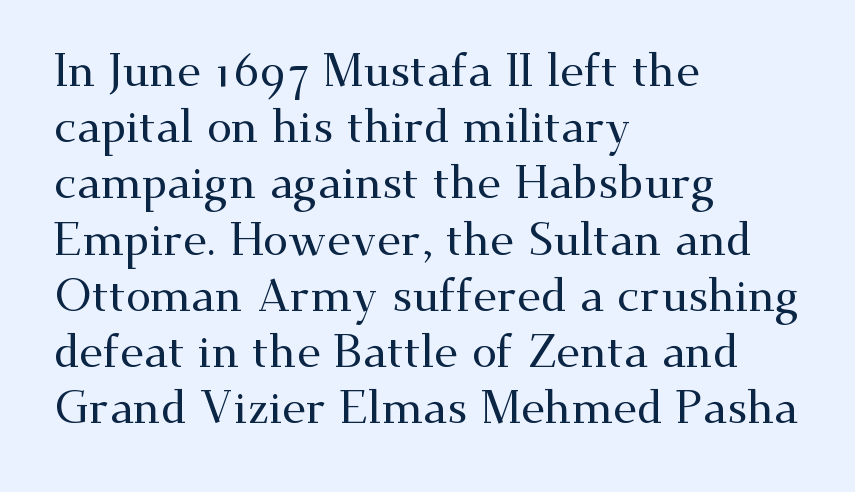
{"serif": "yes", "italic": "no", "width": "wide", "stroke_contrast": "medium", "x_height": "small", "monospaced": "no", "underline": "no", "align": "left", "line_spacing": "normal", "line_spacing_ratio": 1.25, "letter_spacing": "normal", "letter_spacing_em": 0.0, "glyph_px": 45}
